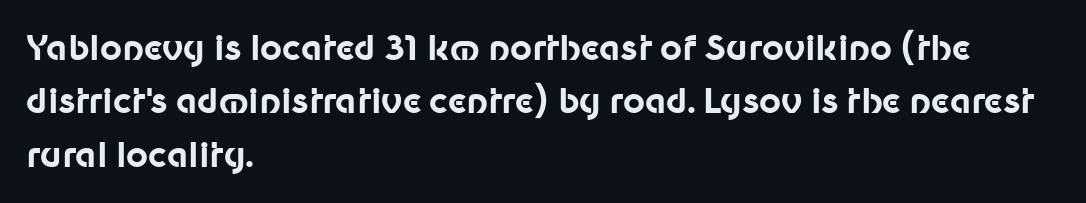
The image shows 34 px bold sans-serif type, upright; set left-aligned, normal line spacing (1.57x), normal letter spacing, not underlined; low stroke contrast and a medium x-height.
